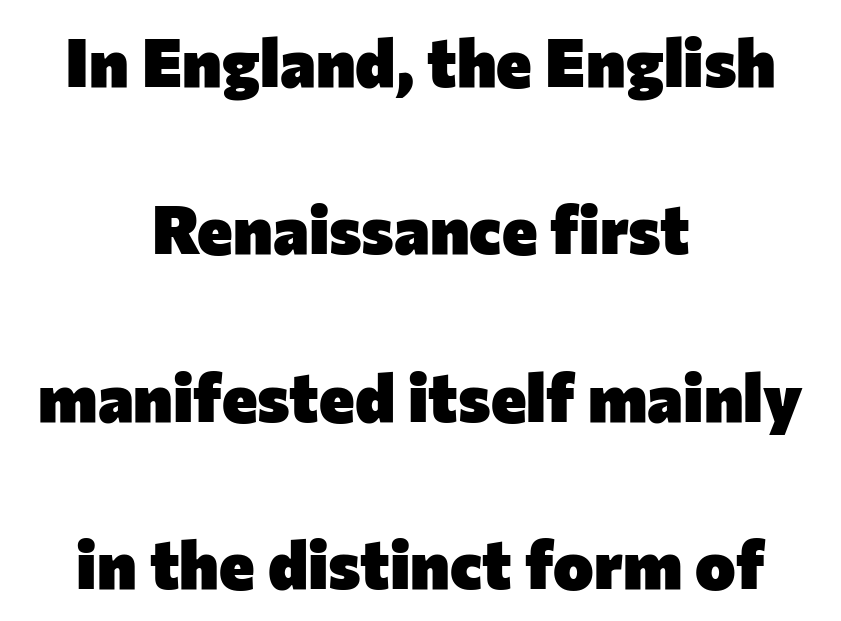
Q: Is the text bold? A: Yes.
Q: Is the text italic (slanted)? A: No, it is upright.
Q: Is the typeface a serif or a sans-serif typeface? A: Sans-serif.
Q: Is the text underlined? A: No.
Q: How is the paragraph aligned? A: Centered.
Q: Is the spacing between letters normal or unusually wide? A: Normal.
Q: Is the spacing between lines tight, normal or loose? A: Loose.
Q: Width (condensed, normal, or wide)? A: Normal.
Q: Stroke contrast? A: Low.
Q: x-height? A: Medium.
Q: Monospaced? A: No.
